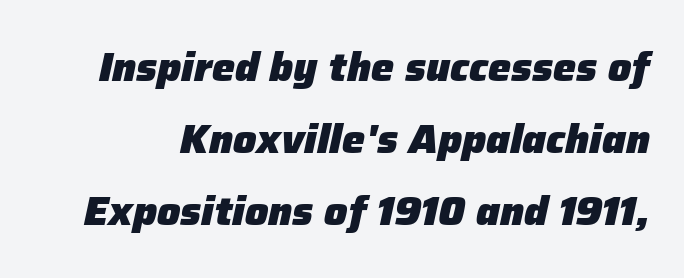
The image shows 41 px heavy type, italic (leaning right); set line spacing 1.76x, normal letter spacing, not underlined; low stroke contrast and a medium x-height.
